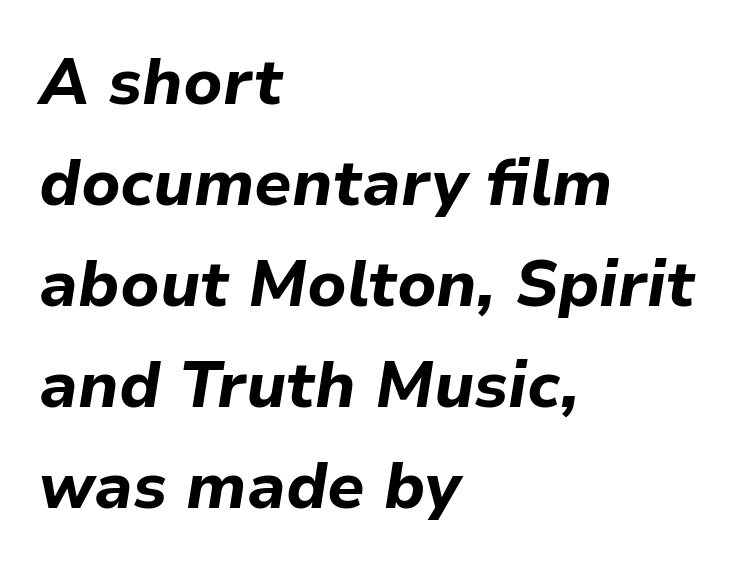
The image shows 64 px bold type, italic (leaning right); set left-aligned, normal line spacing (1.58x), normal letter spacing, not underlined; low stroke contrast and a medium x-height.
